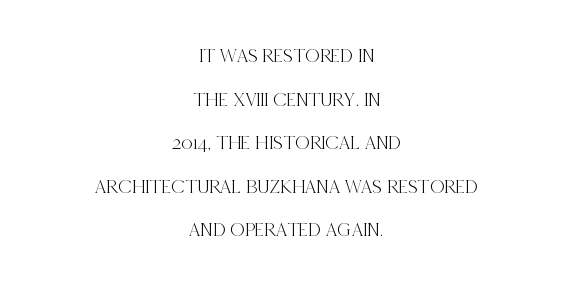
Q: Is the text italic (slanted)? A: No, it is upright.
Q: Is the text underlined? A: No.
Q: How is the paragraph aligned? A: Centered.
Q: Is the spacing between letters normal or unusually wide? A: Normal.
Q: Is the spacing between lines tight, normal or loose? A: Loose.
